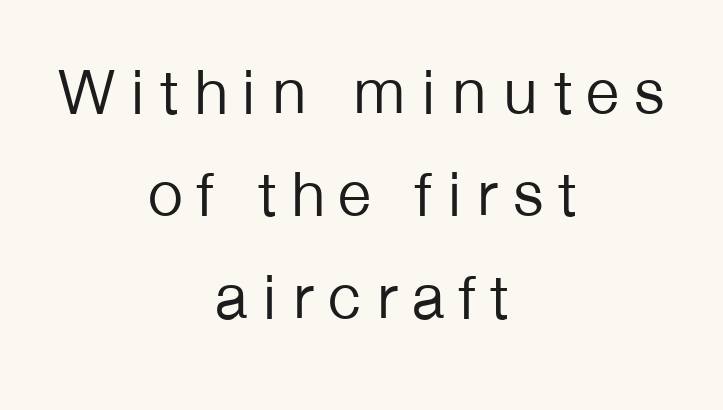
{"serif": "no", "italic": "no", "bold": "no", "weight": "regular", "width": "normal", "stroke_contrast": "low", "x_height": "medium", "monospaced": "no", "underline": "no", "align": "center", "line_spacing": "normal", "line_spacing_ratio": 1.6, "letter_spacing": "wide", "letter_spacing_em": 0.2, "glyph_px": 64}
